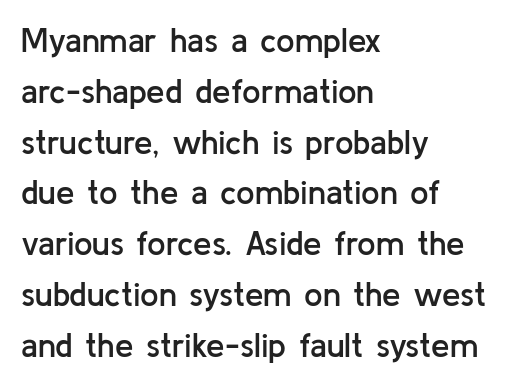
{"serif": "no", "italic": "no", "bold": "semi", "weight": "semibold", "width": "normal", "stroke_contrast": "low", "x_height": "medium", "monospaced": "no", "underline": "no", "align": "left", "line_spacing": "normal", "line_spacing_ratio": 1.54, "letter_spacing": "normal", "letter_spacing_em": 0.0, "glyph_px": 33}
